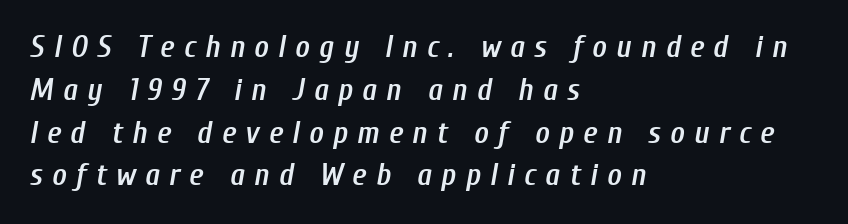
Interline gaps are of average width in this sample. The tracking jumps out immediately: characters are airy and widely separated. Underlining? Definitely not there. These words are printed semibold, heavier than regular yet not bold.
